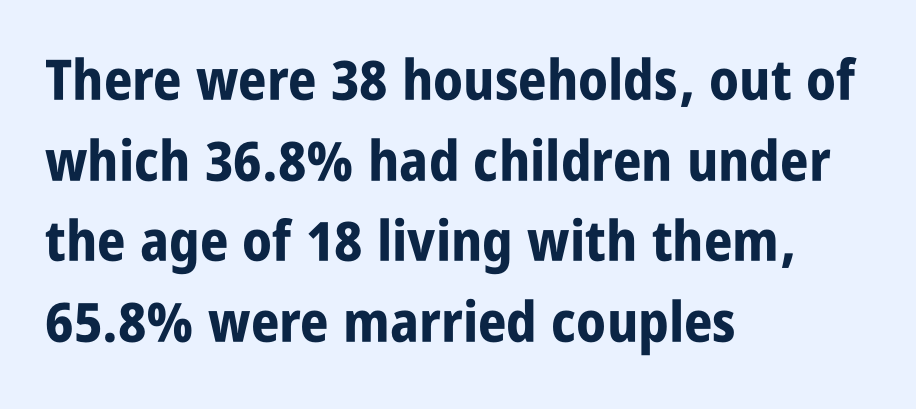
The image shows 56 px bold, condensed sans-serif type, upright; set left-aligned, normal line spacing (1.44x), normal letter spacing, not underlined; low stroke contrast and a large x-height.
